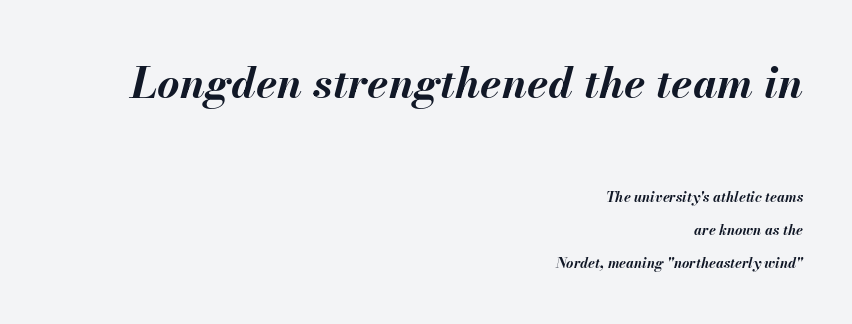
The image shows 43 px bold type, italic (leaning right); set right-aligned, loose line spacing (2.38x), normal letter spacing, not underlined; the first (top) block is 3.07x larger; medium stroke contrast and a small x-height.
